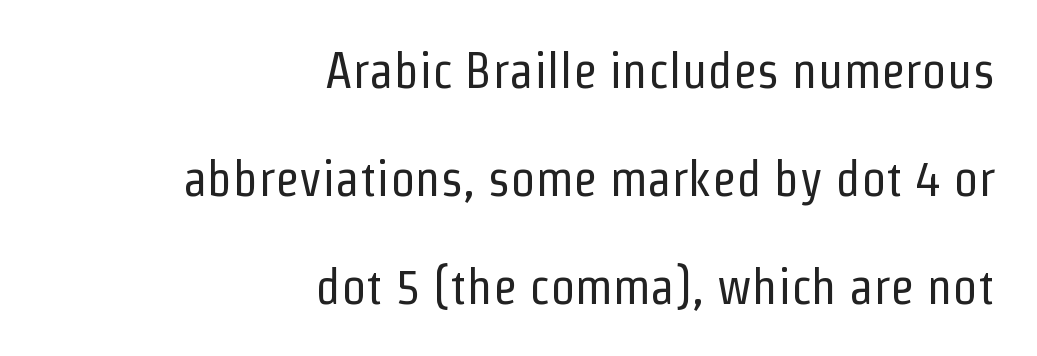
{"serif": "no", "italic": "no", "bold": "no", "weight": "regular", "width": "condensed", "stroke_contrast": "low", "x_height": "medium", "monospaced": "no", "underline": "no", "align": "right", "line_spacing": "loose", "line_spacing_ratio": 2.16, "letter_spacing": "normal", "letter_spacing_em": 0.0, "glyph_px": 50}
